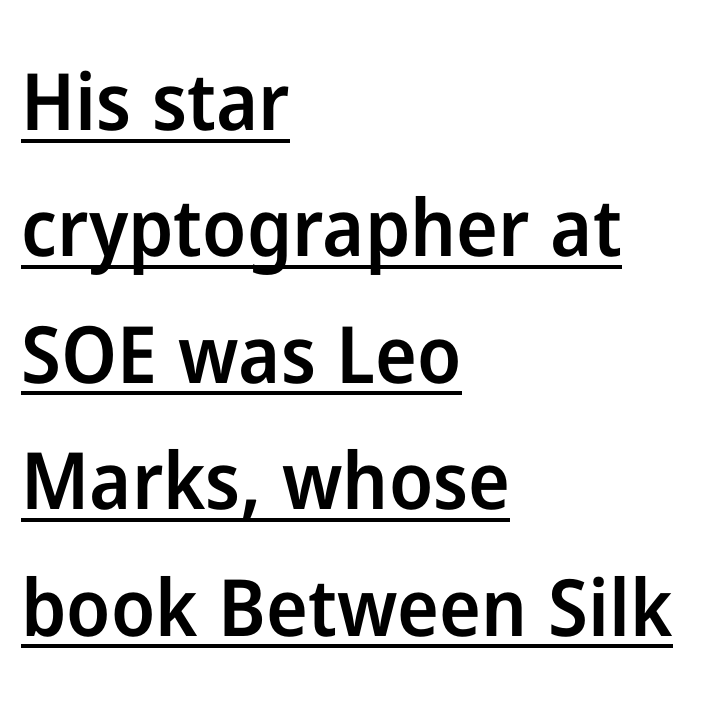
Q: Is the text bold? A: Semi-bold.
Q: Is the text italic (slanted)? A: No, it is upright.
Q: Is the typeface a serif or a sans-serif typeface? A: Sans-serif.
Q: Is the text underlined? A: Yes.
Q: How is the paragraph aligned? A: Left-aligned.
Q: Is the spacing between letters normal or unusually wide? A: Normal.
Q: Is the spacing between lines tight, normal or loose? A: Normal.
Q: Width (condensed, normal, or wide)? A: Normal.
Q: Stroke contrast? A: Low.
Q: x-height? A: Medium.
Q: Monospaced? A: No.
